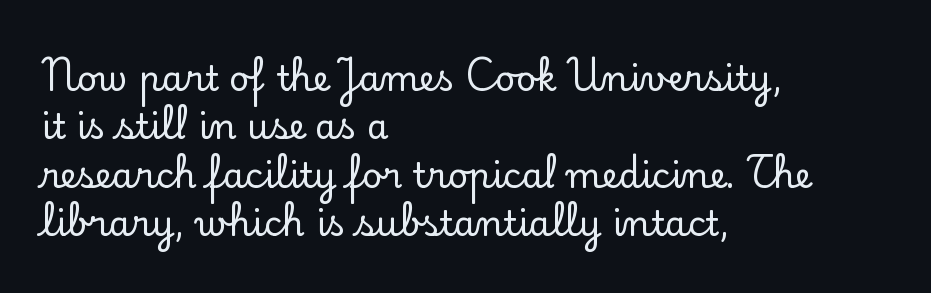
The image shows 35 px serif type, upright; set left-aligned, normal line spacing (1.38x), normal letter spacing, not underlined; low stroke contrast and a small x-height.
